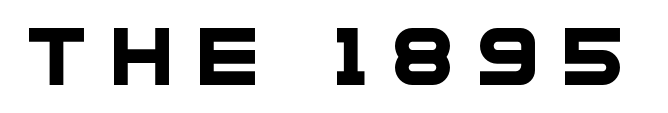
Q: Is the typeface a serif or a sans-serif typeface? A: Sans-serif.
Q: Is the text underlined? A: No.
Q: Is the spacing between letters normal or unusually wide? A: Unusually wide.
Q: Width (condensed, normal, or wide)? A: Wide.
Q: Stroke contrast? A: Low.
Q: x-height? A: Large.
Q: Monospaced? A: No.
